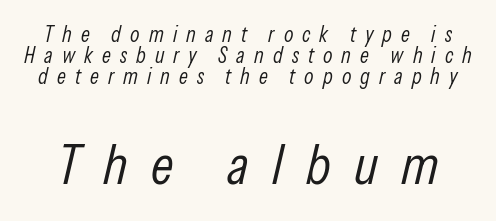
The image shows 56 px light, condensed type, italic (leaning right); set tight line spacing (0.96x), unusually wide letter spacing (+0.41 em), not underlined; the second (bottom) block is 2.55x larger; low stroke contrast and a medium x-height.
